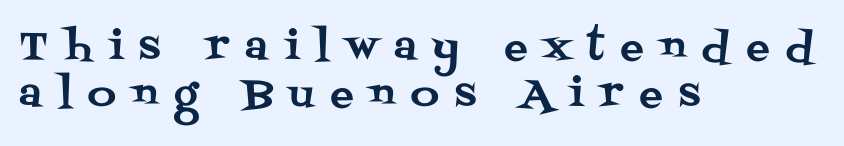
Q: Is the text italic (slanted)? A: No, it is upright.
Q: Is the typeface a serif or a sans-serif typeface? A: Serif.
Q: Is the text underlined? A: No.
Q: How is the paragraph aligned? A: Left-aligned.
Q: Is the spacing between letters normal or unusually wide? A: Unusually wide.
Q: Width (condensed, normal, or wide)? A: Normal.
Q: Stroke contrast? A: Medium.
Q: x-height? A: Large.
Q: Monospaced? A: No.
